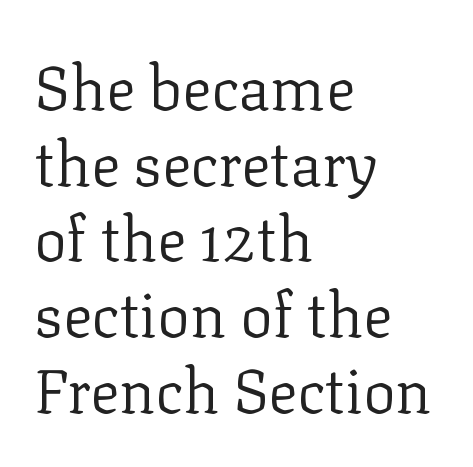
The lettering holds an erect, upright posture throughout. Compared with typical body copy, the letter spacing here is the same. A bare baseline throughout the passage. Character widths vary here, with narrow letters taking less room than wide ones.
